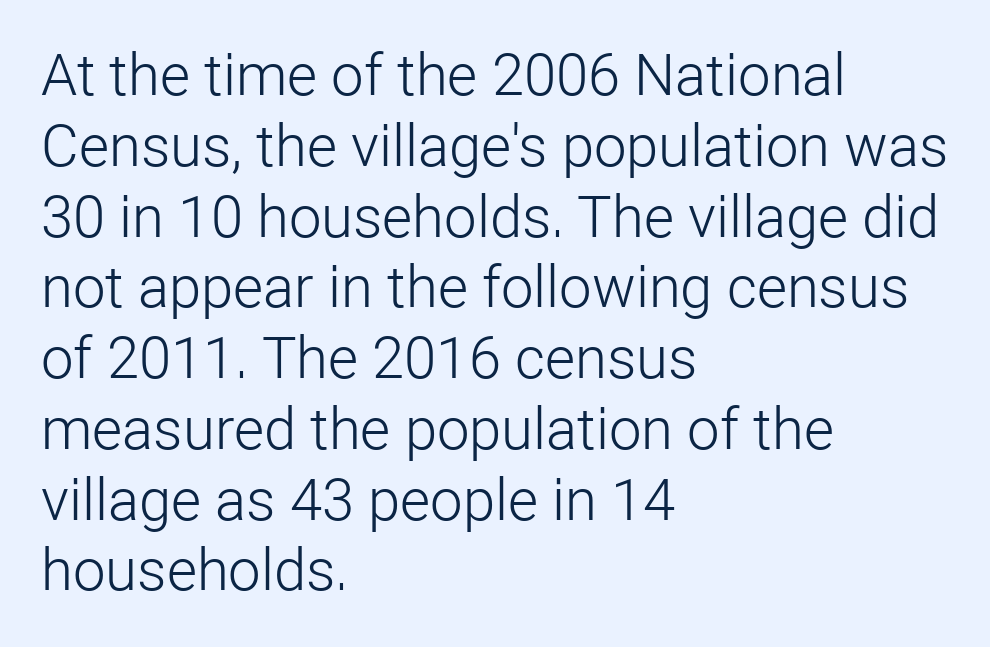
Q: Is the text bold? A: No.
Q: Is the text italic (slanted)? A: No, it is upright.
Q: Is the typeface a serif or a sans-serif typeface? A: Sans-serif.
Q: Is the text underlined? A: No.
Q: How is the paragraph aligned? A: Left-aligned.
Q: Is the spacing between letters normal or unusually wide? A: Normal.
Q: Width (condensed, normal, or wide)? A: Normal.
Q: Stroke contrast? A: Low.
Q: x-height? A: Medium.
Q: Monospaced? A: No.
